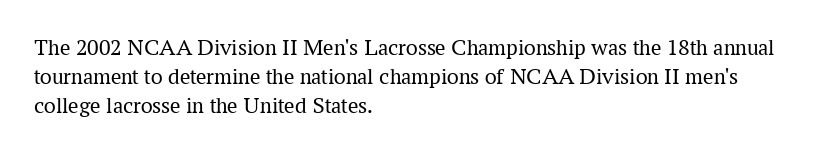
Nothing unusual about the tracking: characters are spaced as the font intends. Caption: multi-line text, flush left, ragged right. How would I describe the line gaps? Plain and ordinary. Unbolded letterforms with no extra heft.
